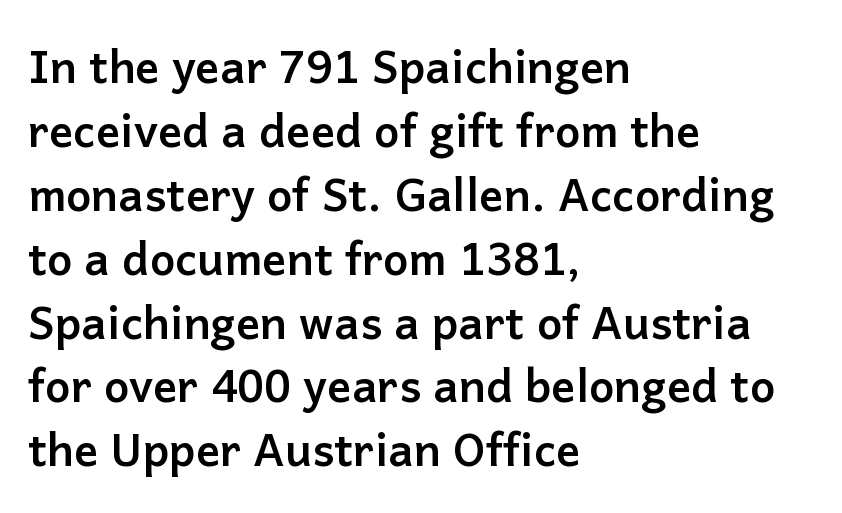
The image shows 45 px semibold sans-serif type, upright; set left-aligned, normal line spacing (1.42x), normal letter spacing, not underlined; low stroke contrast and a medium x-height.
